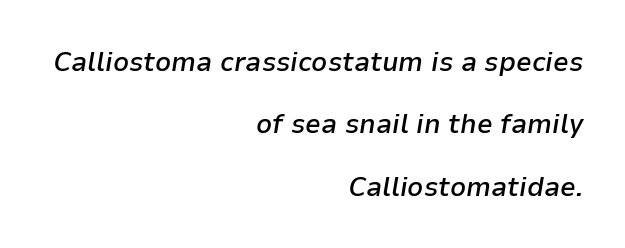
{"italic": "yes", "lean": "right", "slant_degrees": 9, "bold": "semi", "weight": "semibold", "width": "normal", "stroke_contrast": "low", "x_height": "medium", "monospaced": "no", "underline": "no", "align": "right", "line_spacing": "loose", "line_spacing_ratio": 2.23, "letter_spacing": "normal", "letter_spacing_em": 0.0, "glyph_px": 28}
